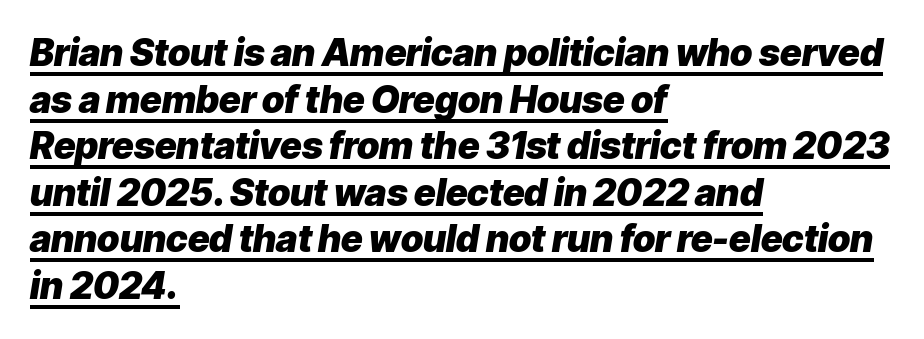
The face used here is proportionally spaced, like ordinary book or web type. This rendering uses left alignment, leaving the right contour irregular. The face used here appears with an underline applied. Tracking value appears to be zero — textbook default spacing.
